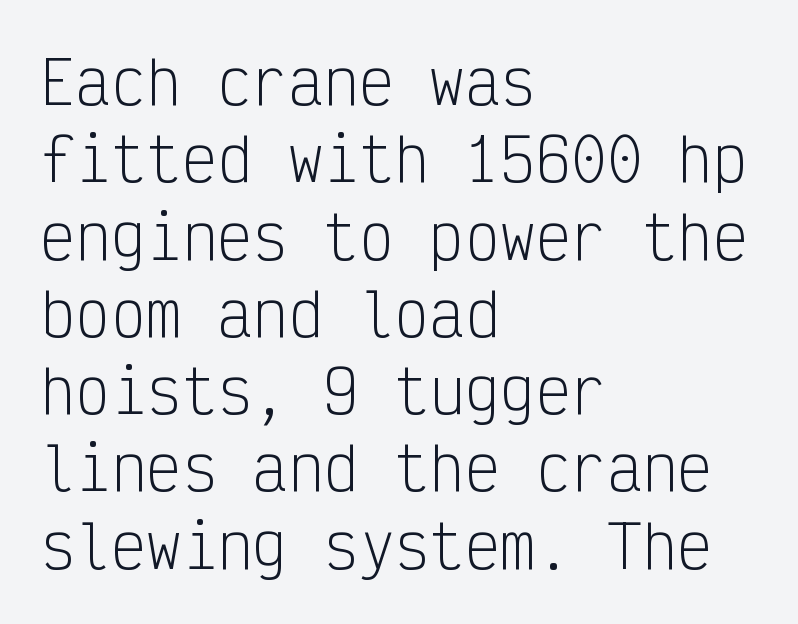
Each letter, wide or thin by design, is forced into the same width here. This is roman type, the default non-slanted kind. Honestly, there is no underline to notice here at all. Letterform terminals end flat and unadorned throughout the passage.
